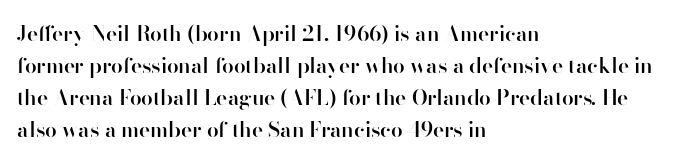
{"italic": "no", "bold": "semi", "underline": "no", "align": "left", "line_spacing": "normal", "line_spacing_ratio": 1.53, "letter_spacing": "normal", "letter_spacing_em": 0.0, "glyph_px": 21}
